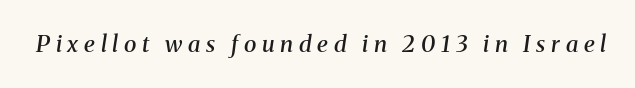
Q: Is the text bold? A: Semi-bold.
Q: Is the text italic (slanted)? A: Yes, it leans right by about 8 degrees.
Q: Is the text underlined? A: No.
Q: Is the spacing between letters normal or unusually wide? A: Unusually wide.
